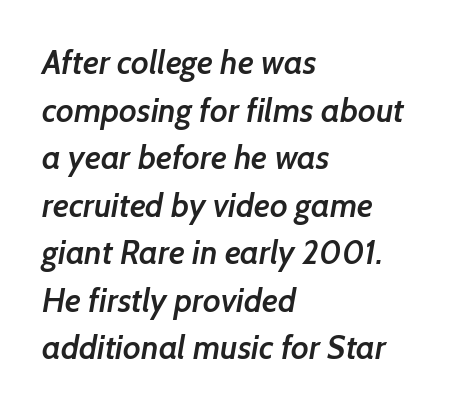
The image shows 33 px semibold sans-serif type; set left-aligned, normal line spacing (1.44x), normal letter spacing, not underlined; low stroke contrast and a medium x-height.
